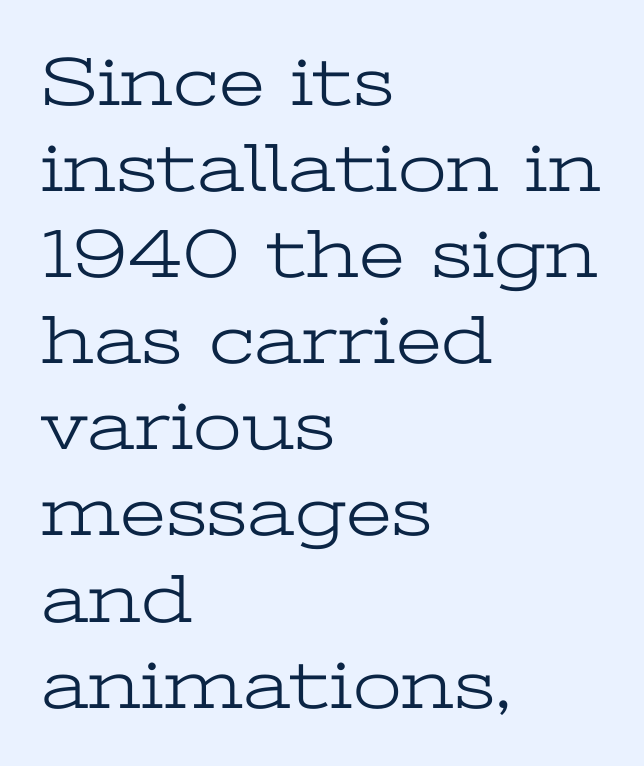
Q: Is the text bold? A: No.
Q: Is the text italic (slanted)? A: No, it is upright.
Q: Is the typeface a serif or a sans-serif typeface? A: Serif.
Q: Is the text underlined? A: No.
Q: How is the paragraph aligned? A: Left-aligned.
Q: Is the spacing between letters normal or unusually wide? A: Normal.
Q: Width (condensed, normal, or wide)? A: Wide.
Q: Stroke contrast? A: Low.
Q: x-height? A: Medium.
Q: Monospaced? A: No.
